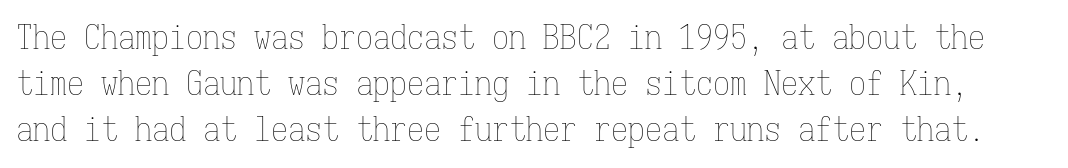
Compared with typical body copy, the letter spacing here is the same. A typesetter would call this monospace, since all characters share one set width. This block has exactly the height ordinary leading produces. Beneath every word, the page is bare.
